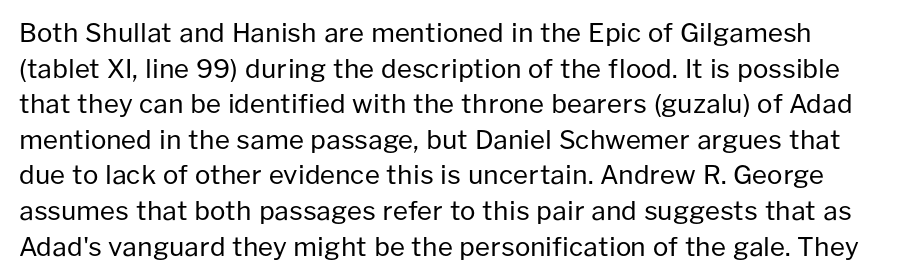
Q: Is the text bold? A: No.
Q: Is the text italic (slanted)? A: No, it is upright.
Q: Is the text underlined? A: No.
Q: Is the spacing between letters normal or unusually wide? A: Normal.
Q: Is the spacing between lines tight, normal or loose? A: Normal.
